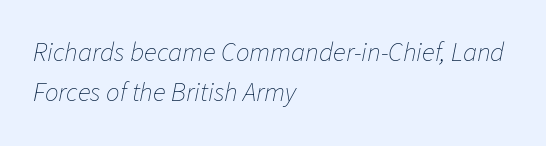
{"italic": "yes", "lean": "right", "slant_degrees": 11, "bold": "no", "underline": "no", "align": "left", "line_spacing": "normal", "line_spacing_ratio": 1.5, "letter_spacing": "normal", "letter_spacing_em": 0.0, "glyph_px": 27}
